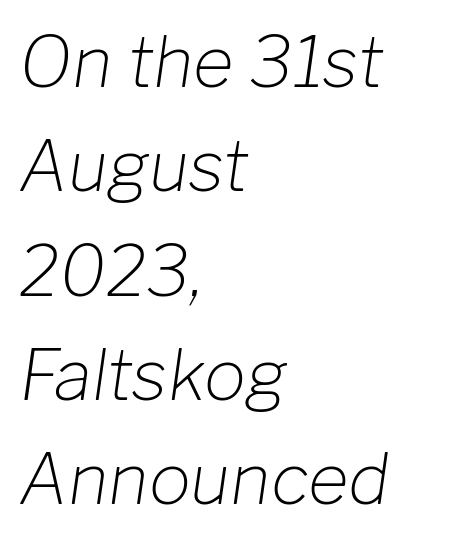
{"italic": "yes", "lean": "right", "slant_degrees": 8, "bold": "no", "weight": "light", "width": "normal", "stroke_contrast": "low", "x_height": "medium", "monospaced": "no", "underline": "no", "align": "left", "line_spacing": "normal", "line_spacing_ratio": 1.49, "letter_spacing": "normal", "letter_spacing_em": 0.0, "glyph_px": 70}
